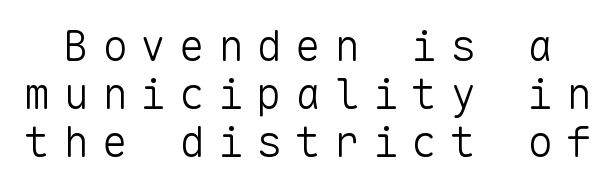
Q: Is the text bold? A: No.
Q: Is the text italic (slanted)? A: No, it is upright.
Q: Is the typeface a serif or a sans-serif typeface? A: Sans-serif.
Q: Is the text underlined? A: No.
Q: Is the spacing between letters normal or unusually wide? A: Unusually wide.
Q: Is the spacing between lines tight, normal or loose? A: Tight.
Q: Width (condensed, normal, or wide)? A: Normal.
Q: Stroke contrast? A: Low.
Q: x-height? A: Medium.
Q: Monospaced? A: Yes.
